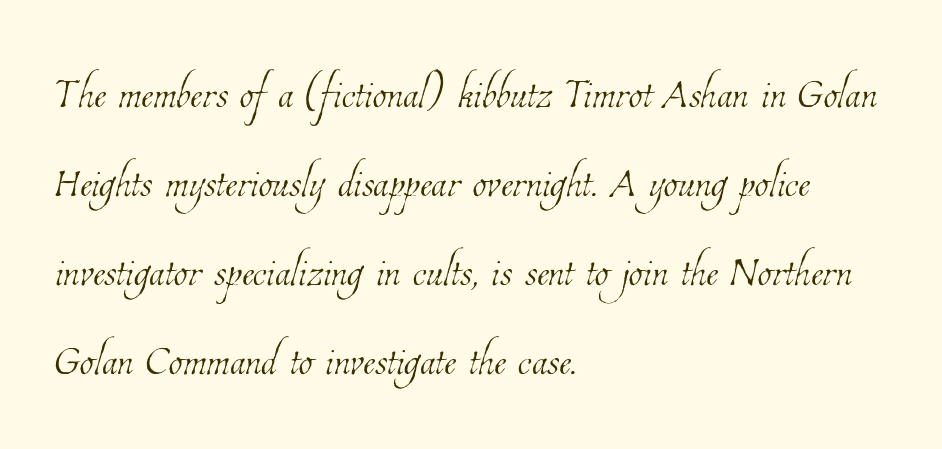
{"bold": "no", "weight": "thin", "width": "condensed", "stroke_contrast": "low", "x_height": "medium", "monospaced": "no", "underline": "no", "align": "left", "line_spacing": "normal", "line_spacing_ratio": 1.56, "letter_spacing": "normal", "letter_spacing_em": 0.0, "glyph_px": 57}
